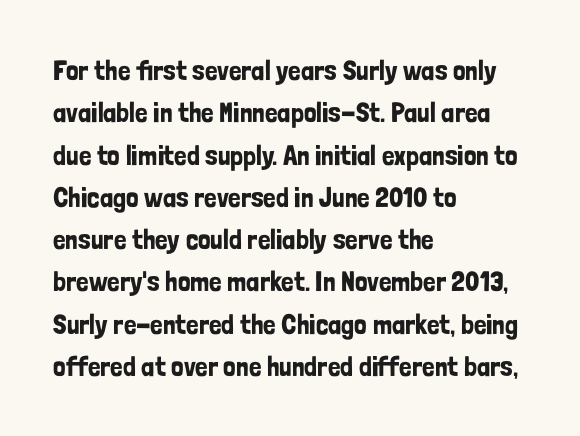
These lines are composed in type without serifs. The paragraph shown leans on its left margin. This rendering features lettering with no underline. A typesetter would call this proportional, since set widths differ per character. Baseline-to-baseline distance is the conventional proportion of letter height.
